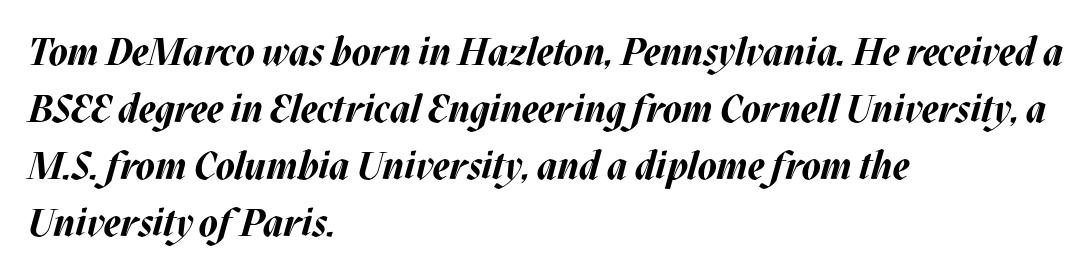
The passage shown is emphatically bold. Observe the lean: these are italic letterforms. Here the designer chose a conventional face with non-uniform glyph widths. The space between consecutive lines is moderate. Compared with typical body copy, the letter spacing here is the same. If you drew a ruler down the left edge, every line would touch it.
